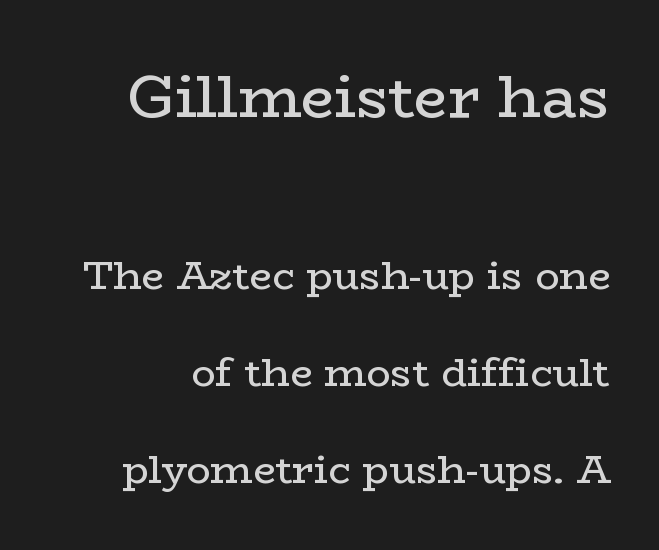
{"serif": "yes", "italic": "no", "bold": "no", "weight": "regular", "width": "wide", "stroke_contrast": "low", "x_height": "medium", "monospaced": "no", "underline": "no", "line_spacing": "loose", "line_spacing_ratio": 2.43, "letter_spacing": "normal", "letter_spacing_em": 0.0, "larger_block": "first", "size_ratio": 1.5, "glyph_px": 60}
